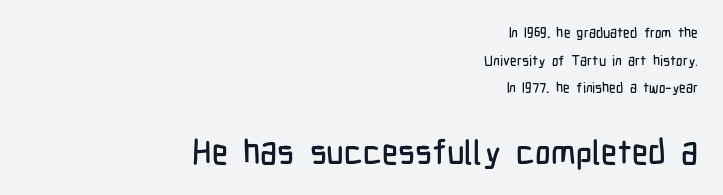
{"serif": "no", "italic": "no", "width": "condensed", "stroke_contrast": "low", "x_height": "medium", "monospaced": "no", "underline": "no", "align": "right", "line_spacing": "loose", "line_spacing_ratio": 1.97, "letter_spacing": "normal", "letter_spacing_em": 0.0, "larger_block": "second", "size_ratio": 2.43, "glyph_px": 34}
